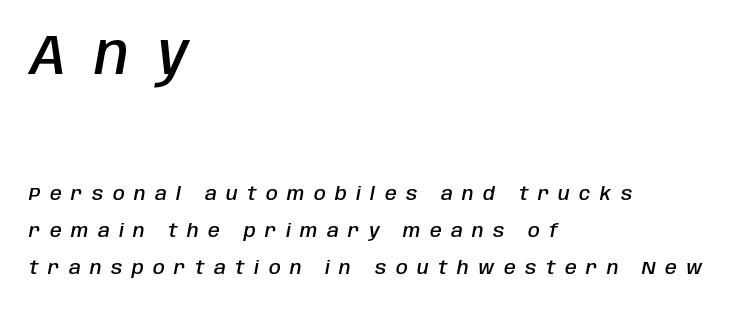
The image shows 56 px semibold, condensed type, italic (leaning right); set left-aligned, loose line spacing (1.96x), unusually wide letter spacing (+0.5 em), not underlined; the first (top) block is 2.95x larger; low stroke contrast and a large x-height.
